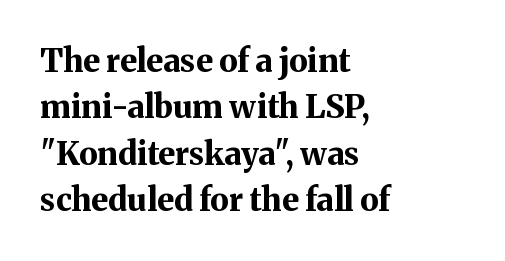
{"serif": "yes", "italic": "no", "bold": "yes", "weight": "bold", "width": "normal", "stroke_contrast": "medium", "x_height": "medium", "monospaced": "no", "underline": "no", "align": "left", "line_spacing": "normal", "line_spacing_ratio": 1.45, "letter_spacing": "normal", "letter_spacing_em": 0.0, "glyph_px": 32}
